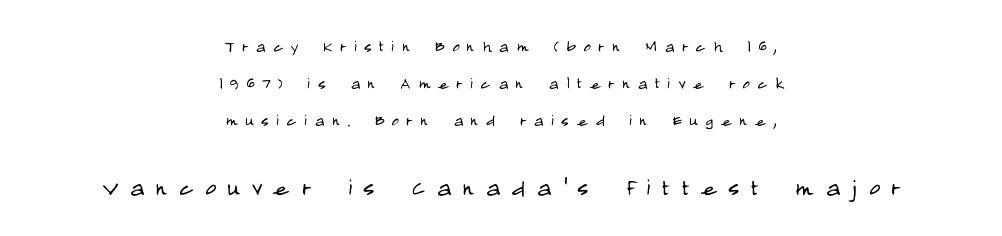
Q: Is the text bold? A: No.
Q: Is the text italic (slanted)? A: No, it is upright.
Q: Is the typeface a serif or a sans-serif typeface? A: Sans-serif.
Q: Is the text underlined? A: No.
Q: How is the paragraph aligned? A: Centered.
Q: Is the spacing between letters normal or unusually wide? A: Unusually wide.
Q: Which block of text is set in a larger size, the first (top) or the second (bottom)? A: The second (bottom) one.
Q: Width (condensed, normal, or wide)? A: Condensed.
Q: Stroke contrast? A: Low.
Q: x-height? A: Large.
Q: Monospaced? A: No.
